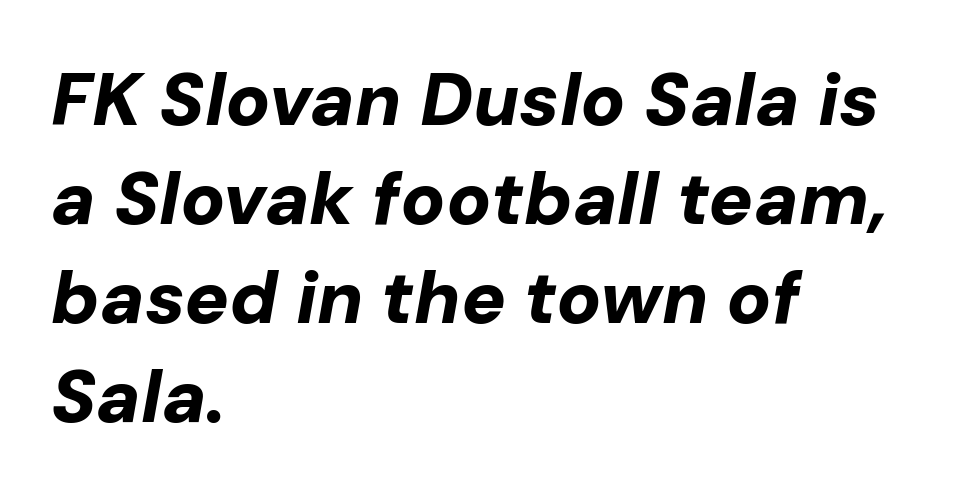
The image shows 74 px bold type, italic (leaning right); set left-aligned, normal line spacing (1.34x), normal letter spacing, not underlined; low stroke contrast and a medium x-height.
